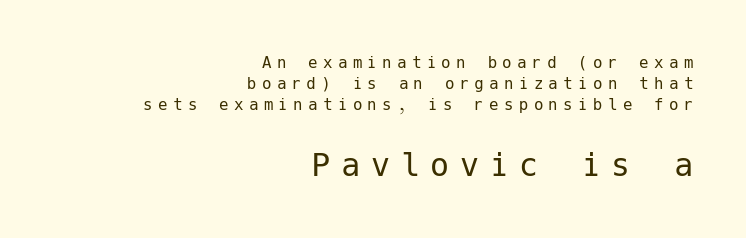
{"serif": "no", "italic": "no", "bold": "no", "weight": "regular", "width": "normal", "stroke_contrast": "low", "x_height": "medium", "underline": "no", "align": "right", "line_spacing": "tight", "line_spacing_ratio": 1.11, "letter_spacing": "wide", "letter_spacing_em": 0.28, "larger_block": "second", "size_ratio": 2.0, "glyph_px": 38}
